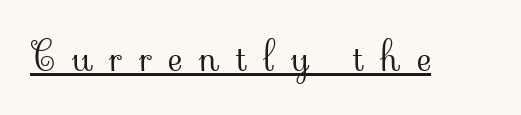
Q: Is the text bold? A: No.
Q: Is the text italic (slanted)? A: No, it is upright.
Q: Is the typeface a serif or a sans-serif typeface? A: Serif.
Q: Is the text underlined? A: Yes.
Q: Is the spacing between letters normal or unusually wide? A: Unusually wide.
Q: Width (condensed, normal, or wide)? A: Normal.
Q: Stroke contrast? A: Low.
Q: x-height? A: Small.
Q: Monospaced? A: No.
